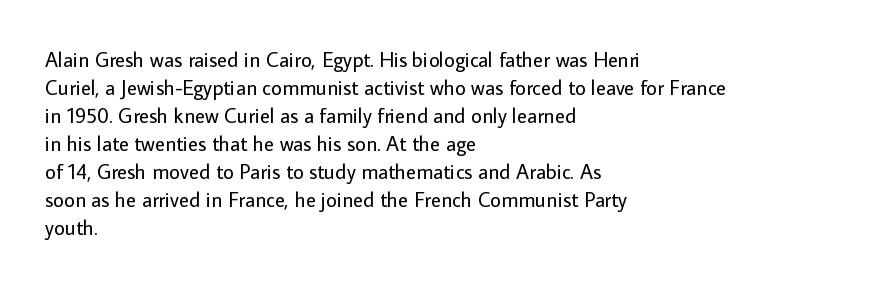
The image shows 21 px text type, upright; set left-aligned, normal line spacing (1.33x), normal letter spacing, not underlined.
